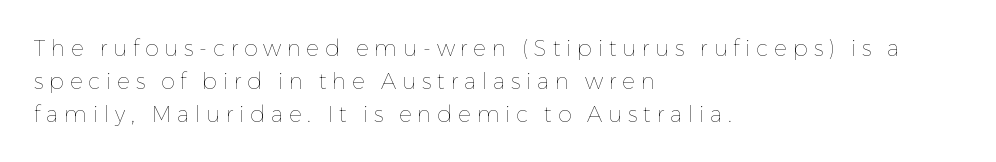
Q: Is the text bold? A: No.
Q: Is the text italic (slanted)? A: No, it is upright.
Q: Is the text underlined? A: No.
Q: How is the paragraph aligned? A: Left-aligned.
Q: Is the spacing between letters normal or unusually wide? A: Unusually wide.
Q: Is the spacing between lines tight, normal or loose? A: Normal.
